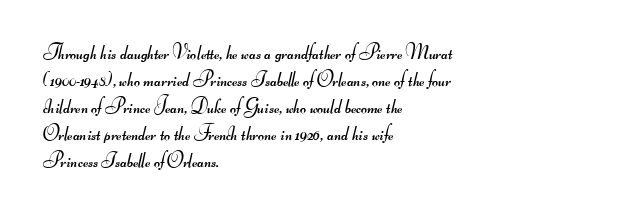
{"bold": "no", "underline": "no", "align": "left", "line_spacing": "normal", "line_spacing_ratio": 1.28, "letter_spacing": "normal", "letter_spacing_em": 0.0, "glyph_px": 21}
